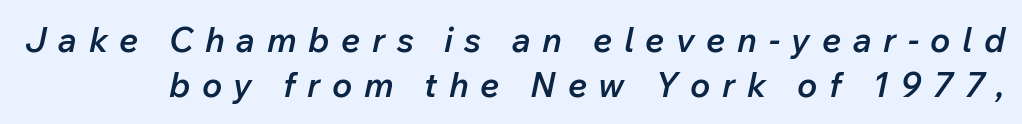
Is the type slanted? Yes — the strokes lean at a clear angle. The glyphs are unaccompanied by any horizontal stroke below them. Compared with typical paragraphs, the rows here are spaced about the same. Think of a printed novel: that variable character pitch is what you see here. The passage shown is semibold, sitting just below true bold. The letters are spread apart with noticeably loose tracking.
